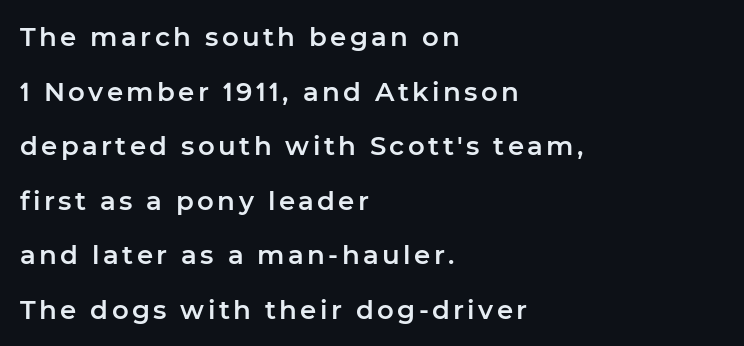
The image shows 26 px text type, upright; set left-aligned, loose line spacing (2.1x), not underlined.
